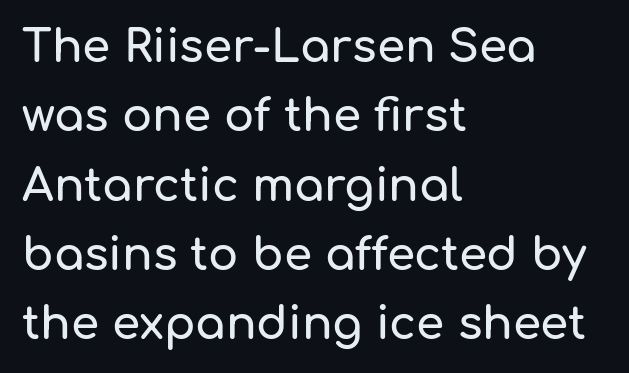
Q: Is the text italic (slanted)? A: No, it is upright.
Q: Is the typeface a serif or a sans-serif typeface? A: Sans-serif.
Q: Is the text underlined? A: No.
Q: How is the paragraph aligned? A: Left-aligned.
Q: Is the spacing between letters normal or unusually wide? A: Normal.
Q: Is the spacing between lines tight, normal or loose? A: Normal.
Q: Width (condensed, normal, or wide)? A: Normal.
Q: Stroke contrast? A: Low.
Q: x-height? A: Medium.
Q: Monospaced? A: No.
